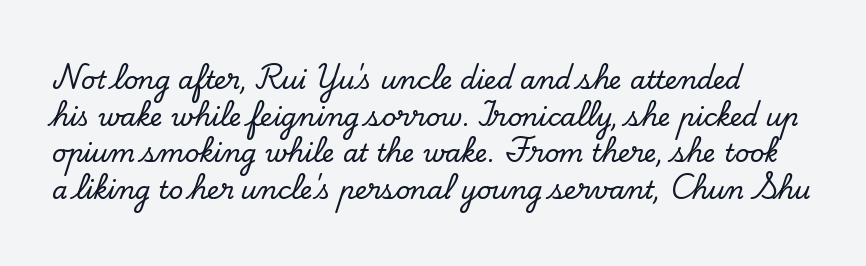
{"underline": "no", "line_spacing": "normal", "line_spacing_ratio": 1.47, "letter_spacing": "normal", "letter_spacing_em": 0.0, "glyph_px": 25}
